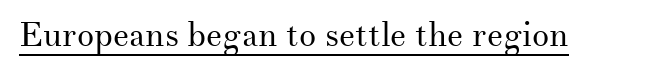
Q: Is the text bold? A: No.
Q: Is the text italic (slanted)? A: No, it is upright.
Q: Is the typeface a serif or a sans-serif typeface? A: Serif.
Q: Is the text underlined? A: Yes.
Q: Is the spacing between letters normal or unusually wide? A: Normal.
Q: Width (condensed, normal, or wide)? A: Normal.
Q: Stroke contrast? A: Medium.
Q: x-height? A: Small.
Q: Monospaced? A: No.
